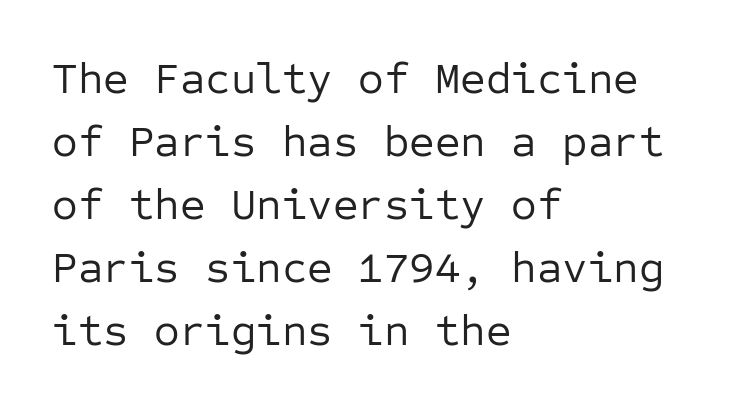
The image shows 44 px regular-weight sans-serif type, upright, monospaced; set left-aligned, normal line spacing (1.43x), normal letter spacing, not underlined; low stroke contrast and a medium x-height.
